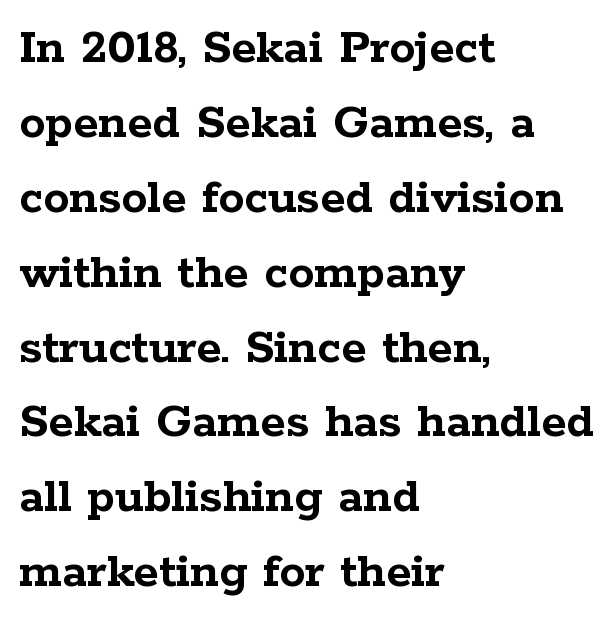
{"serif": "yes", "italic": "no", "bold": "yes", "weight": "semibold", "width": "wide", "stroke_contrast": "low", "x_height": "medium", "monospaced": "no", "underline": "no", "align": "left", "line_spacing": "normal", "line_spacing_ratio": 1.44, "letter_spacing": "normal", "letter_spacing_em": 0.0, "glyph_px": 52}
